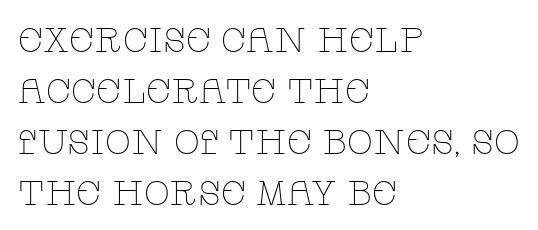
The image shows 34 px thin, wide serif type, upright; set left-aligned, normal line spacing (1.5x), normal letter spacing, not underlined; low stroke contrast and a large x-height.
